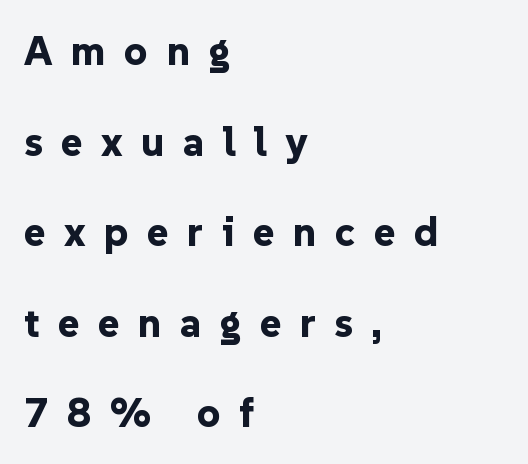
{"serif": "no", "italic": "no", "bold": "yes", "weight": "bold", "width": "normal", "stroke_contrast": "low", "x_height": "medium", "monospaced": "no", "underline": "no", "align": "left", "line_spacing": "loose", "line_spacing_ratio": 2.21, "letter_spacing": "wide", "letter_spacing_em": 0.45, "glyph_px": 41}
